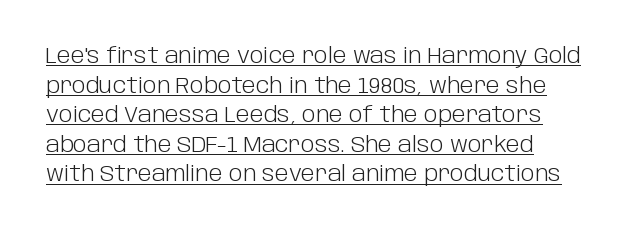
{"italic": "no", "bold": "no", "underline": "yes", "line_spacing": "normal", "line_spacing_ratio": 1.41, "letter_spacing": "normal", "letter_spacing_em": 0.0, "glyph_px": 21}
